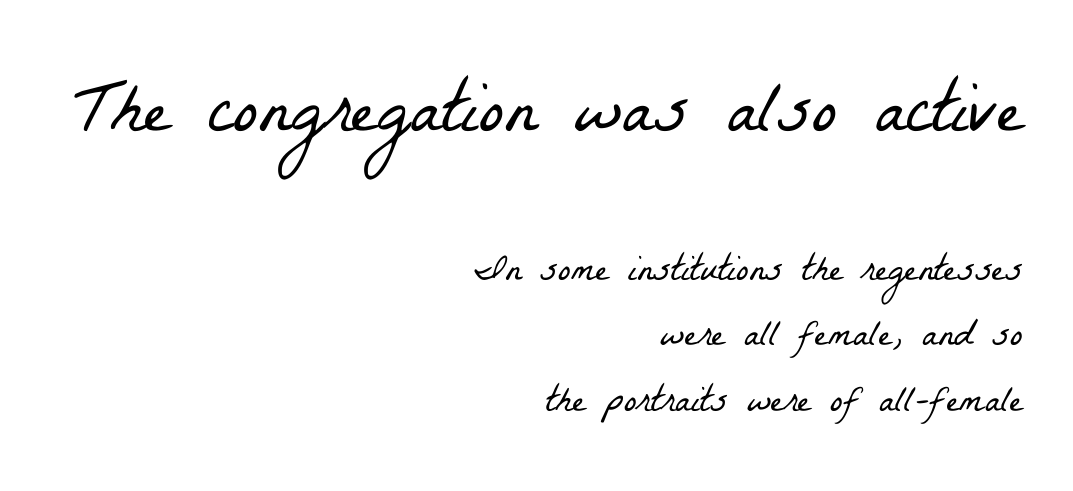
Q: Is the text bold? A: No.
Q: Is the typeface a serif or a sans-serif typeface? A: Serif.
Q: Is the text underlined? A: No.
Q: How is the paragraph aligned? A: Right-aligned.
Q: Is the spacing between letters normal or unusually wide? A: Normal.
Q: Which block of text is set in a larger size, the first (top) or the second (bottom)? A: The first (top) one.
Q: Width (condensed, normal, or wide)? A: Condensed.
Q: Stroke contrast? A: Low.
Q: x-height? A: Medium.
Q: Monospaced? A: No.
